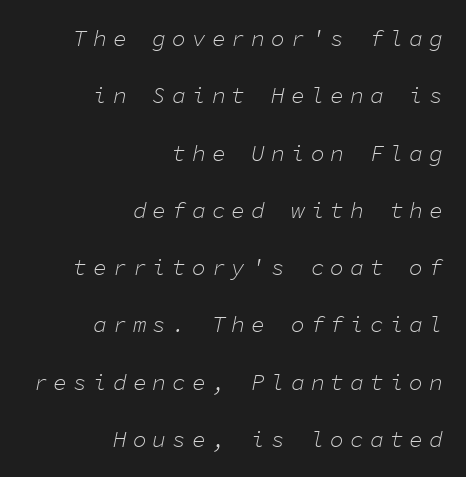
{"italic": "yes", "lean": "right", "slant_degrees": 11, "bold": "no", "underline": "no", "align": "right", "line_spacing": "loose", "line_spacing_ratio": 2.49, "letter_spacing": "wide", "letter_spacing_em": 0.26, "glyph_px": 23}
